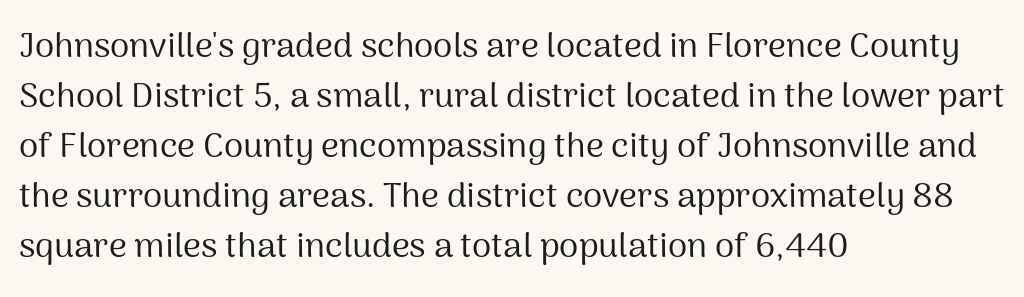
{"serif": "no", "italic": "no", "bold": "no", "weight": "regular", "width": "normal", "stroke_contrast": "medium", "x_height": "medium", "monospaced": "no", "underline": "no", "align": "left", "line_spacing": "normal", "line_spacing_ratio": 1.43, "letter_spacing": "normal", "letter_spacing_em": 0.0, "glyph_px": 35}
